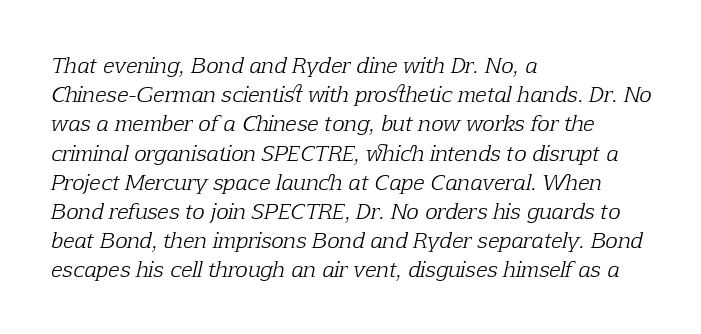
The image shows 21 px text type, italic (leaning right); set left-aligned, normal line spacing (1.39x), normal letter spacing, not underlined.
